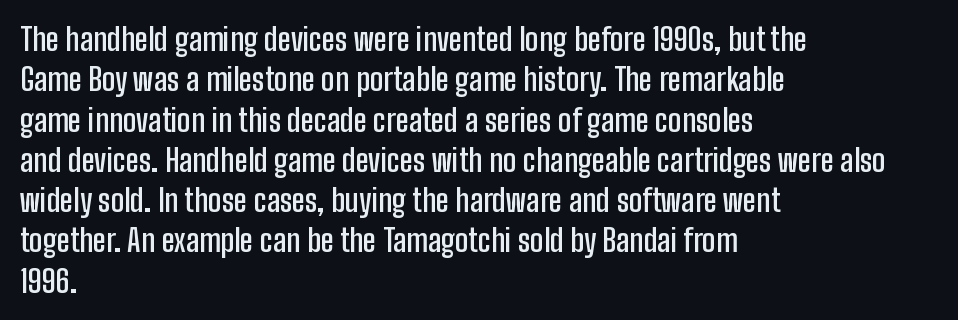
Q: Is the text bold? A: Semi-bold.
Q: Is the text italic (slanted)? A: No, it is upright.
Q: Is the typeface a serif or a sans-serif typeface? A: Sans-serif.
Q: Is the text underlined? A: No.
Q: How is the paragraph aligned? A: Left-aligned.
Q: Is the spacing between letters normal or unusually wide? A: Normal.
Q: Is the spacing between lines tight, normal or loose? A: Normal.
Q: Width (condensed, normal, or wide)? A: Condensed.
Q: Stroke contrast? A: Low.
Q: x-height? A: Medium.
Q: Monospaced? A: No.
